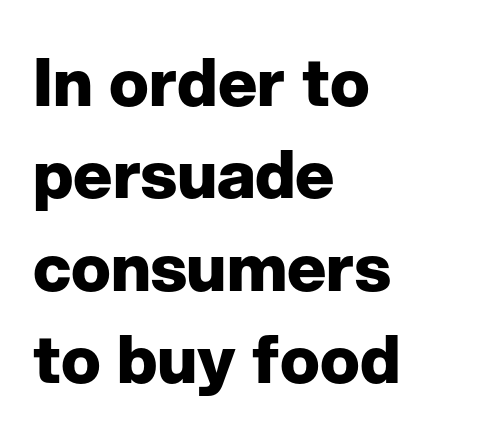
The image shows 66 px heavy sans-serif type, upright; set left-aligned, normal line spacing (1.4x), normal letter spacing, not underlined; low stroke contrast and a medium x-height.
